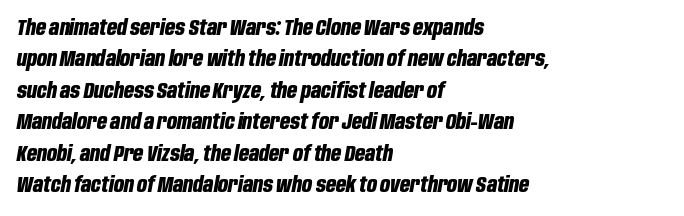
The image shows 22 px bold type, italic (leaning right); set left-aligned, normal line spacing (1.43x), normal letter spacing, not underlined.
